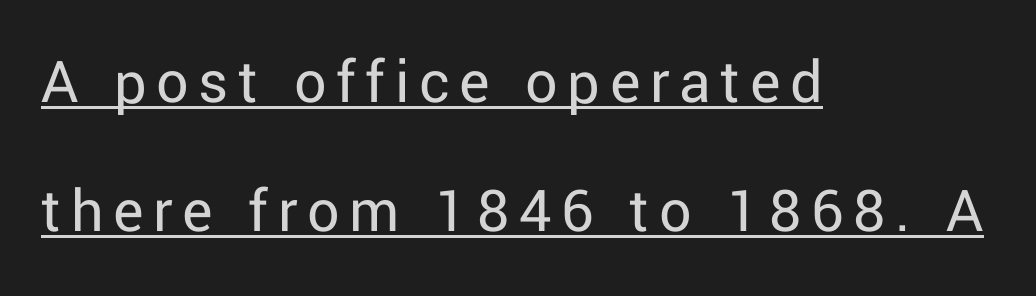
The image shows 64 px regular-weight sans-serif type, upright; set left-aligned, loose line spacing (2.02x), underlined; low stroke contrast and a medium x-height.
